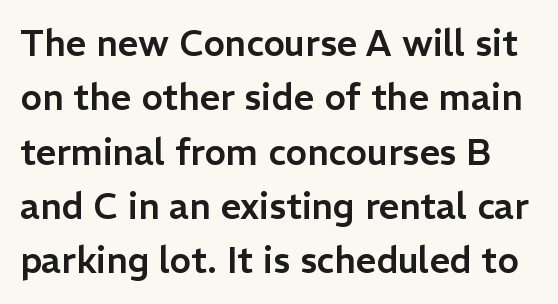
It's the straight-up-and-down kind of type. The gaps between neighbouring characters are ordinary and unremarkable. A clean baseline with only descenders dipping below it. This sample uses a sans-serif face.
